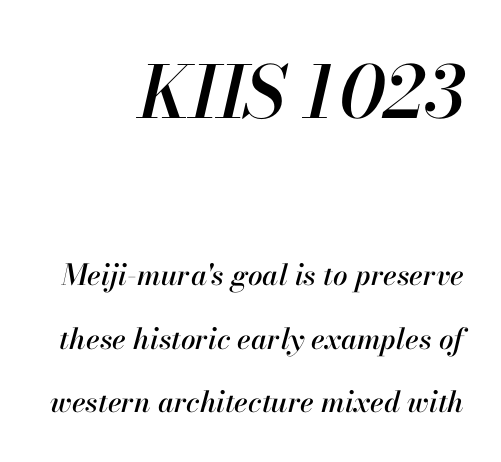
Q: Is the text italic (slanted)? A: Yes, it leans right by about 13 degrees.
Q: Is the text underlined? A: No.
Q: How is the paragraph aligned? A: Right-aligned.
Q: Is the spacing between letters normal or unusually wide? A: Normal.
Q: Is the spacing between lines tight, normal or loose? A: Loose.
Q: Which block of text is set in a larger size, the first (top) or the second (bottom)? A: The first (top) one.
Q: Width (condensed, normal, or wide)? A: Normal.
Q: Stroke contrast? A: High.
Q: x-height? A: Small.
Q: Monospaced? A: No.
